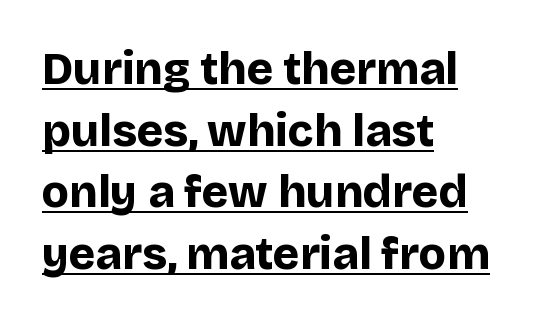
Q: Is the text bold? A: Yes.
Q: Is the text italic (slanted)? A: No, it is upright.
Q: Is the typeface a serif or a sans-serif typeface? A: Sans-serif.
Q: Is the text underlined? A: Yes.
Q: How is the paragraph aligned? A: Left-aligned.
Q: Is the spacing between letters normal or unusually wide? A: Normal.
Q: Is the spacing between lines tight, normal or loose? A: Normal.
Q: Width (condensed, normal, or wide)? A: Normal.
Q: Stroke contrast? A: Low.
Q: x-height? A: Large.
Q: Monospaced? A: No.
